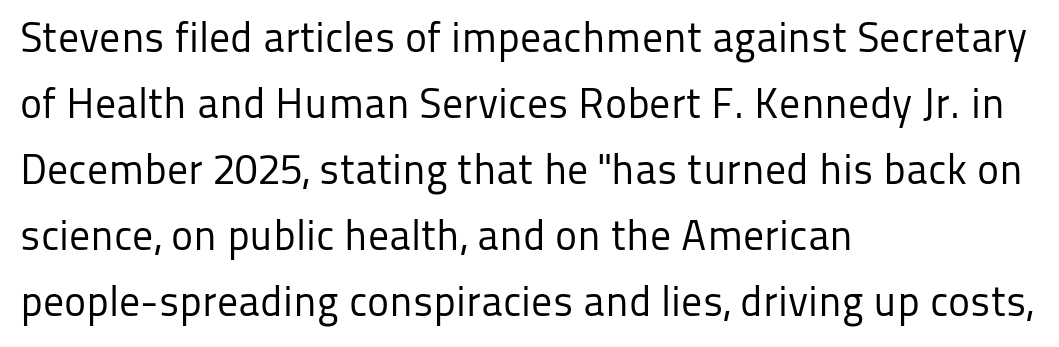
The image shows 42 px regular-weight sans-serif type, upright; set left-aligned, normal line spacing (1.57x), normal letter spacing, not underlined; low stroke contrast and a medium x-height.
